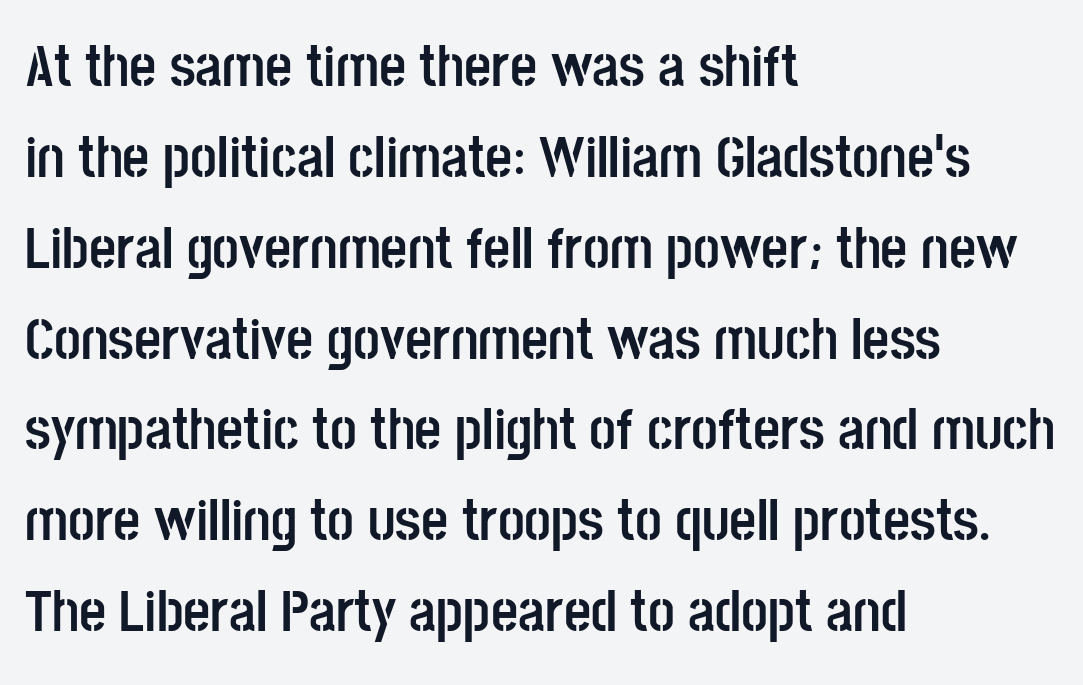
{"serif": "no", "italic": "no", "bold": "yes", "weight": "semibold", "width": "condensed", "stroke_contrast": "low", "x_height": "large", "monospaced": "no", "underline": "no", "align": "left", "line_spacing": "normal", "line_spacing_ratio": 1.54, "letter_spacing": "normal", "letter_spacing_em": 0.0, "glyph_px": 59}
